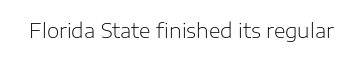
The image shows 20 px text type, upright; set normal letter spacing, not underlined.
